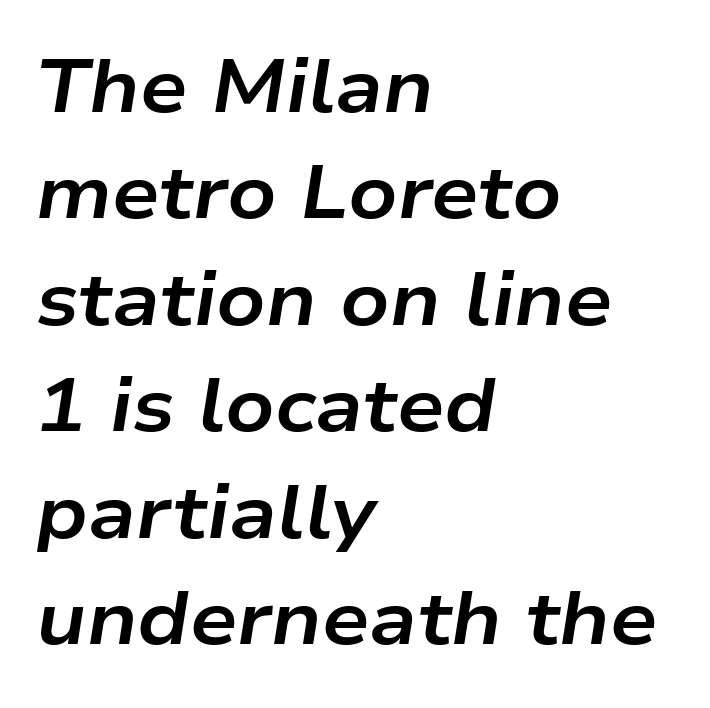
The image shows 75 px bold, wide type, italic (leaning right); set left-aligned, normal line spacing (1.42x), normal letter spacing, not underlined; low stroke contrast and a medium x-height.
